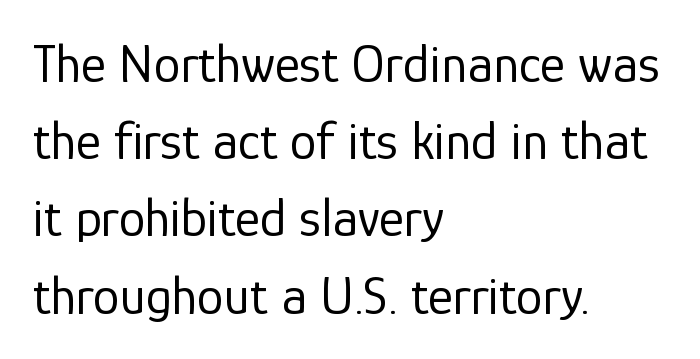
Left-aligned paragraph, ragged on the right. Nothing heavy about these letters — not bold at all. The designer left line spacing at the default. You could not count columns in this text — the font is proportionally spaced.
